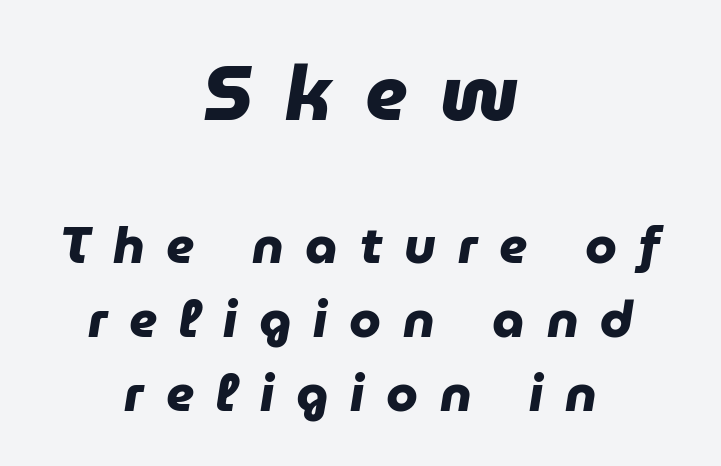
{"serif": "no", "bold": "yes", "weight": "heavy", "width": "normal", "stroke_contrast": "low", "x_height": "medium", "monospaced": "no", "underline": "no", "align": "center", "line_spacing": "normal", "line_spacing_ratio": 1.45, "letter_spacing": "wide", "letter_spacing_em": 0.43, "larger_block": "first", "size_ratio": 1.51, "glyph_px": 77}
